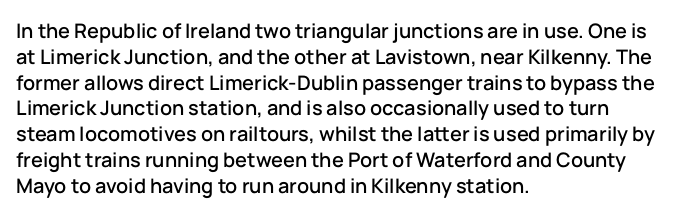
Is there any slant? The stems are plumb. Clear beneath every line of the passage. Nobody touched the tracking dial on this one. Line beginnings align vertically; line endings do not. One glance says typical: line gaps are just what's usual.
